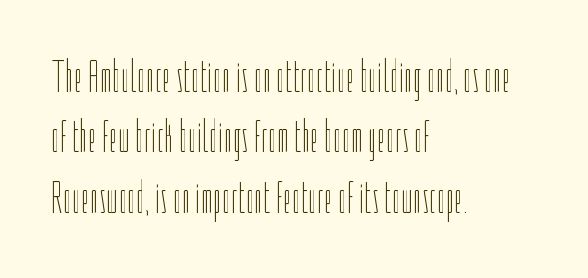
{"italic": "no", "bold": "no", "weight": "thin", "width": "condensed", "stroke_contrast": "low", "x_height": "medium", "monospaced": "no", "underline": "no", "align": "left", "line_spacing": "normal", "line_spacing_ratio": 1.34, "letter_spacing": "normal", "letter_spacing_em": 0.0, "glyph_px": 45}
